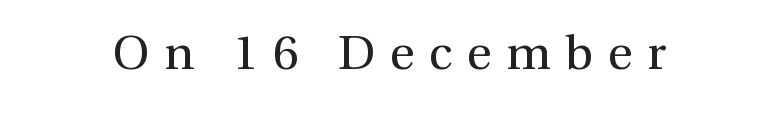
{"serif": "yes", "italic": "no", "bold": "no", "weight": "regular", "width": "normal", "x_height": "medium", "monospaced": "no", "underline": "no", "letter_spacing": "wide", "letter_spacing_em": 0.3, "glyph_px": 48}
